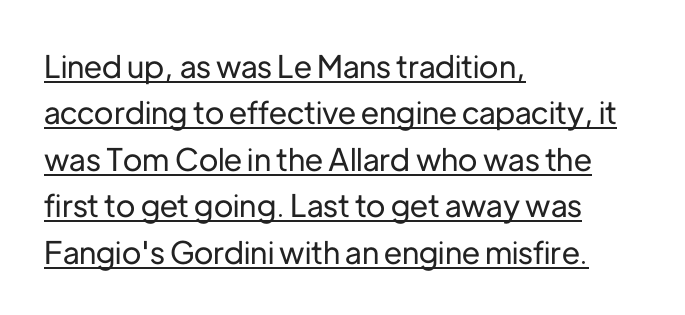
{"serif": "no", "italic": "no", "width": "normal", "stroke_contrast": "low", "x_height": "medium", "monospaced": "no", "underline": "yes", "align": "left", "line_spacing": "normal", "line_spacing_ratio": 1.5, "letter_spacing": "normal", "letter_spacing_em": 0.0, "glyph_px": 31}
